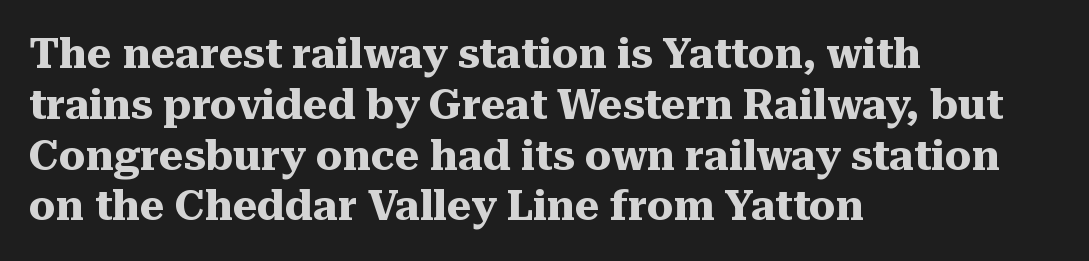
The image shows 42 px heavy serif type, upright; set left-aligned, line spacing 1.21x, normal letter spacing, not underlined; medium stroke contrast and a medium x-height.
